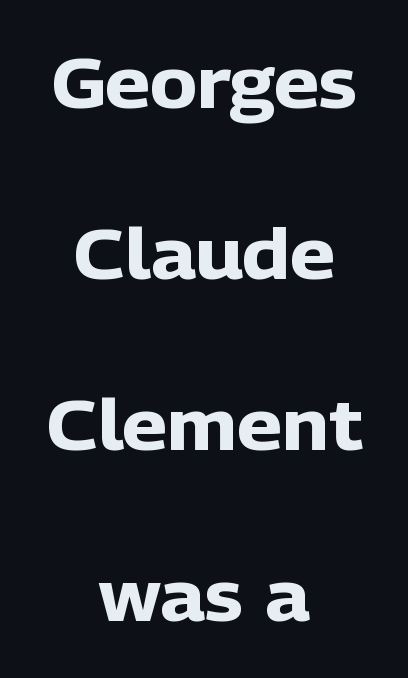
Q: Is the text bold? A: Yes.
Q: Is the text italic (slanted)? A: No, it is upright.
Q: Is the typeface a serif or a sans-serif typeface? A: Sans-serif.
Q: Is the text underlined? A: No.
Q: How is the paragraph aligned? A: Centered.
Q: Is the spacing between letters normal or unusually wide? A: Normal.
Q: Is the spacing between lines tight, normal or loose? A: Loose.
Q: Width (condensed, normal, or wide)? A: Normal.
Q: Stroke contrast? A: Low.
Q: x-height? A: Medium.
Q: Monospaced? A: No.
